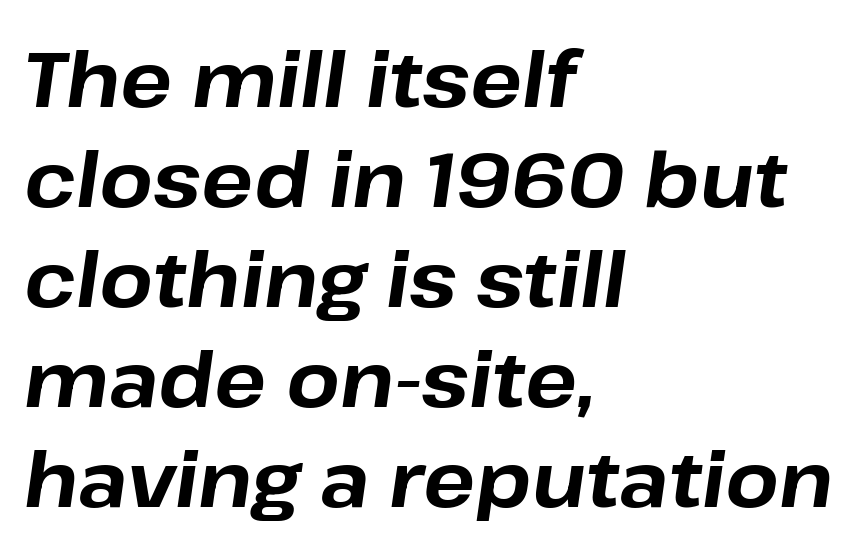
The image shows 77 px bold type, italic (leaning right); set left-aligned, normal line spacing (1.3x), normal letter spacing, not underlined; low stroke contrast and a medium x-height.
